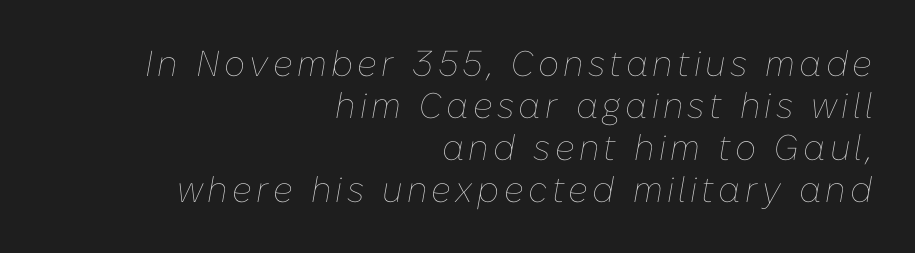
The image shows 36 px thin type, italic (leaning right); set right-aligned, line spacing 1.17x, not underlined; low stroke contrast and a medium x-height.
